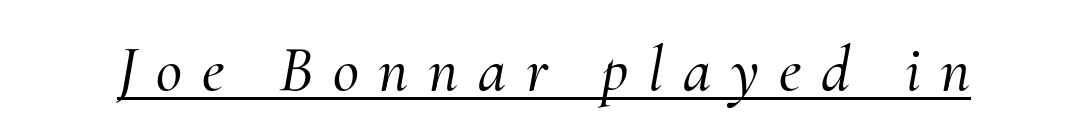
Inter-character spacing is expanded well beyond the font's built-in metrics. Decoration check: the copy is underlined. Think of a printed novel: that variable character pitch is what you see here. Would a proofreader flag this as italicized? Yes. To sum up the face: it has serifs.
